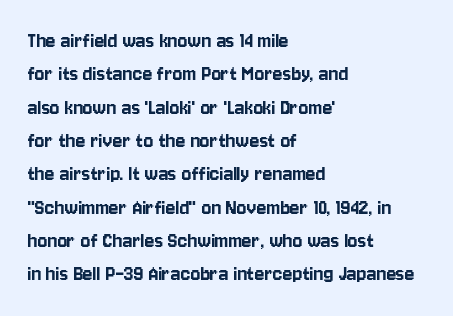
Q: Is the text italic (slanted)? A: No, it is upright.
Q: Is the text underlined? A: No.
Q: How is the paragraph aligned? A: Left-aligned.
Q: Is the spacing between letters normal or unusually wide? A: Normal.
Q: Is the spacing between lines tight, normal or loose? A: Normal.
